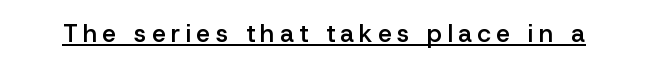
Q: Is the text bold? A: Semi-bold.
Q: Is the text italic (slanted)? A: No, it is upright.
Q: Is the text underlined? A: Yes.
Q: Is the spacing between letters normal or unusually wide? A: Unusually wide.
